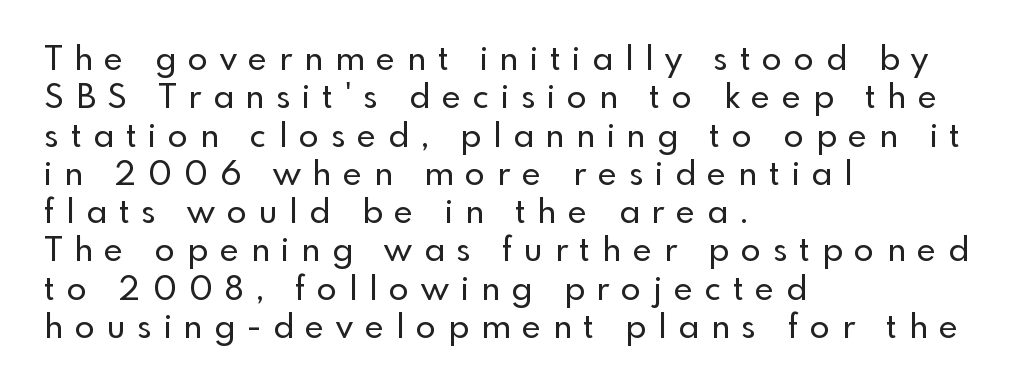
{"serif": "no", "italic": "no", "width": "normal", "x_height": "small", "monospaced": "no", "underline": "no", "align": "left", "line_spacing_ratio": 1.16, "letter_spacing": "wide", "letter_spacing_em": 0.36, "glyph_px": 33}
